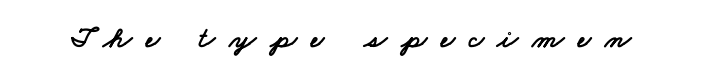
This sample uses expanded letter spacing, leaving extra air between glyphs. Decoration check: the copy has no underline. A typesetter would call this proportional, since set widths differ per character. Nothing sits at the stroke ends, so this counts as sans-serif.
